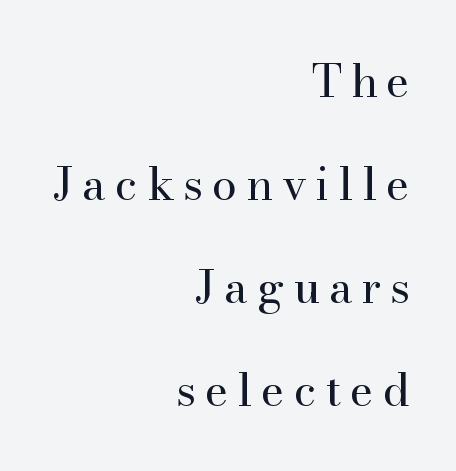
Q: Is the text bold? A: No.
Q: Is the text italic (slanted)? A: No, it is upright.
Q: Is the typeface a serif or a sans-serif typeface? A: Serif.
Q: Is the text underlined? A: No.
Q: How is the paragraph aligned? A: Right-aligned.
Q: Is the spacing between letters normal or unusually wide? A: Unusually wide.
Q: Is the spacing between lines tight, normal or loose? A: Loose.
Q: Width (condensed, normal, or wide)? A: Normal.
Q: Stroke contrast? A: High.
Q: x-height? A: Small.
Q: Monospaced? A: No.
